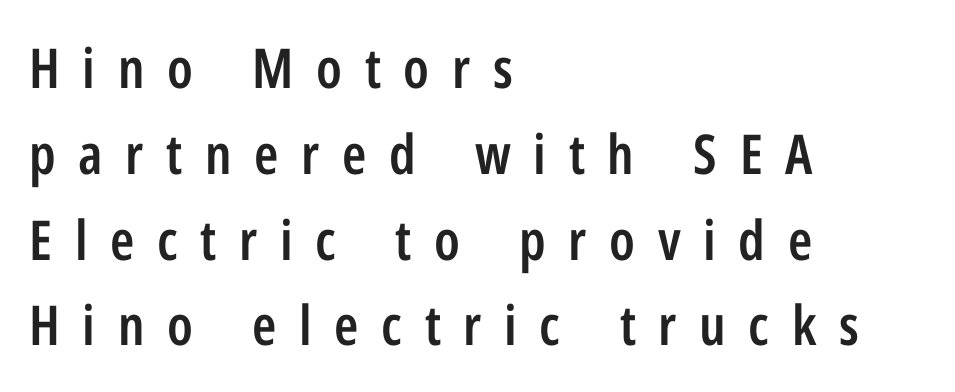
The image shows 55 px semibold, condensed sans-serif type, upright; set left-aligned, normal line spacing (1.56x), unusually wide letter spacing (+0.41 em), not underlined; low stroke contrast and a medium x-height.
